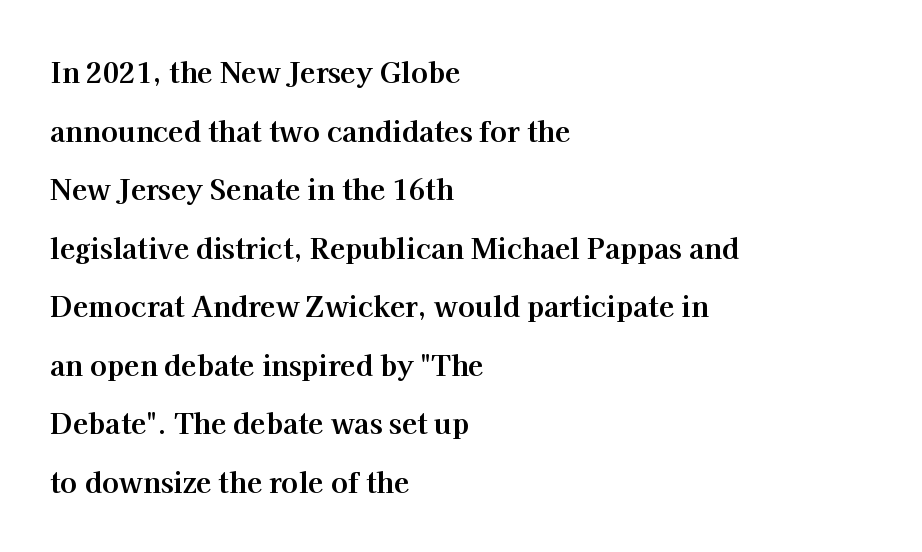
The image shows 28 px bold serif type, upright; set left-aligned, loose line spacing (2.09x), normal letter spacing, not underlined; high stroke contrast and a medium x-height.
